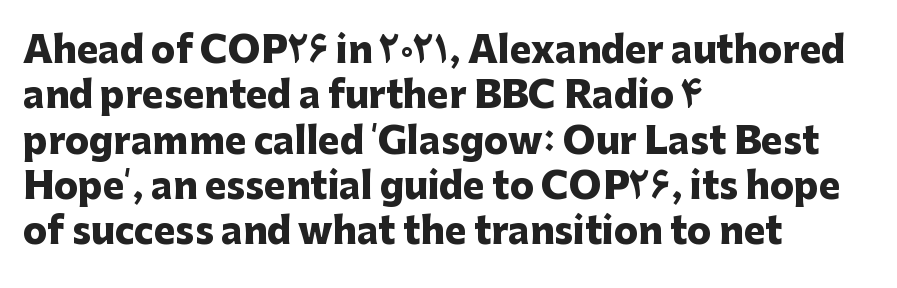
Typeset ragged right — the left edge is the straight one. If you drew a line through each stem, it would be perfectly vertical. Plain, unruled lines of type. The horizontal fit of the characters is conventional and even. Evenly set lines give the paragraph a standard silhouette.
